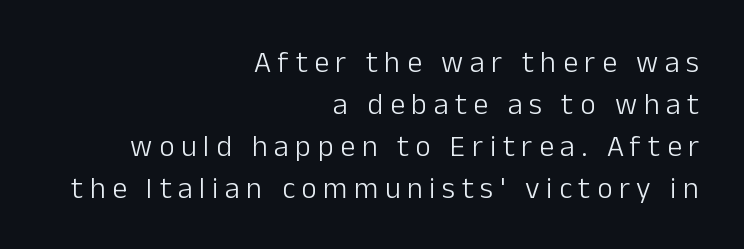
Q: Is the text bold? A: No.
Q: Is the text italic (slanted)? A: No, it is upright.
Q: Is the typeface a serif or a sans-serif typeface? A: Sans-serif.
Q: Is the text underlined? A: No.
Q: How is the paragraph aligned? A: Right-aligned.
Q: Is the spacing between letters normal or unusually wide? A: Unusually wide.
Q: Is the spacing between lines tight, normal or loose? A: Normal.
Q: Width (condensed, normal, or wide)? A: Normal.
Q: Stroke contrast? A: Low.
Q: x-height? A: Medium.
Q: Monospaced? A: No.
